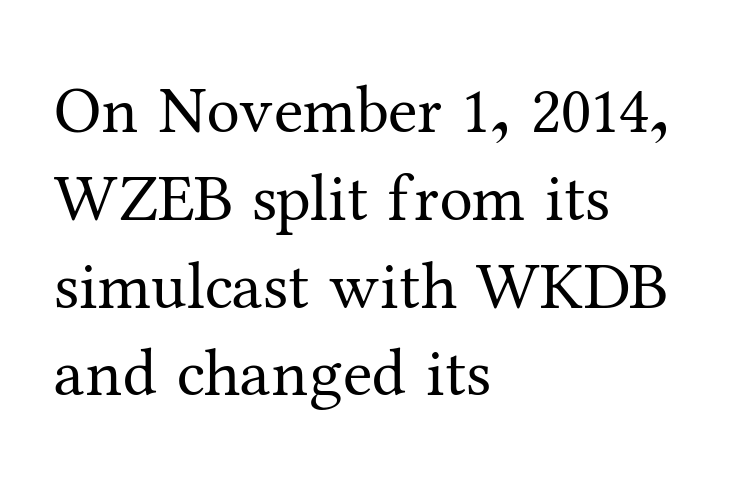
The image shows 67 px regular-weight serif type, upright; set left-aligned, normal line spacing (1.31x), normal letter spacing, not underlined; medium stroke contrast and a medium x-height.
